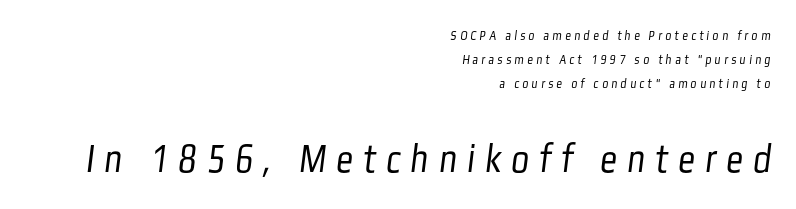
Q: Is the text bold? A: No.
Q: Is the typeface a serif or a sans-serif typeface? A: Sans-serif.
Q: Is the text underlined? A: No.
Q: How is the paragraph aligned? A: Right-aligned.
Q: Is the spacing between letters normal or unusually wide? A: Unusually wide.
Q: Which block of text is set in a larger size, the first (top) or the second (bottom)? A: The second (bottom) one.
Q: Width (condensed, normal, or wide)? A: Condensed.
Q: Stroke contrast? A: Low.
Q: x-height? A: Medium.
Q: Monospaced? A: No.
